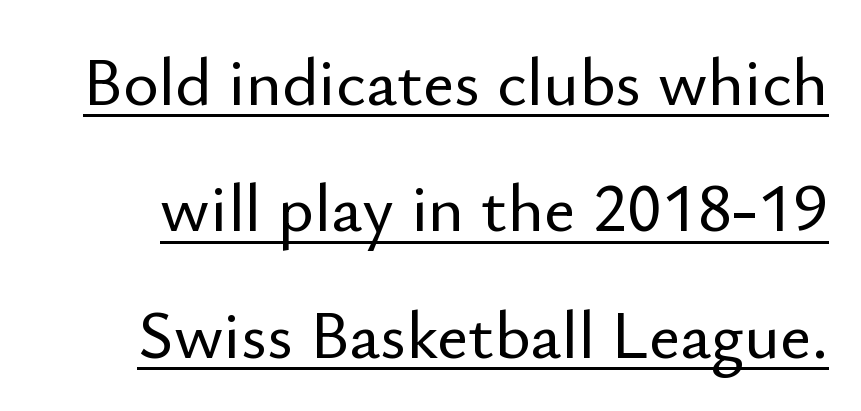
The passage shown is typeset with a sans-serif family. Beneath each row of characters lies a ruled line. No extra tracking has been applied to these lines. Posture: straight, roman, zero tilt. This sample has the flowing, uneven cadence of proportional lettering.
